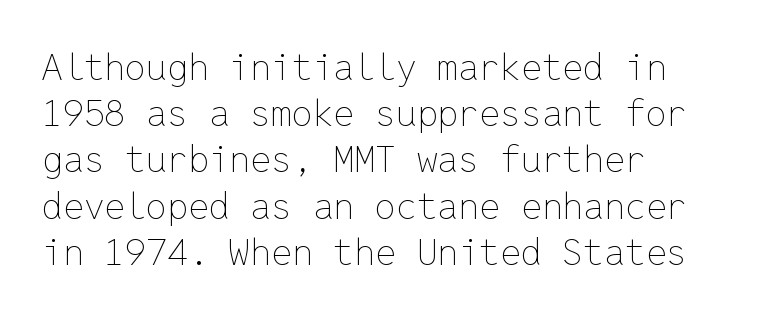
{"italic": "no", "bold": "no", "weight": "thin", "width": "normal", "stroke_contrast": "low", "x_height": "medium", "monospaced": "yes", "underline": "no", "align": "left", "line_spacing": "normal", "line_spacing_ratio": 1.25, "letter_spacing": "normal", "letter_spacing_em": 0.0, "glyph_px": 37}
